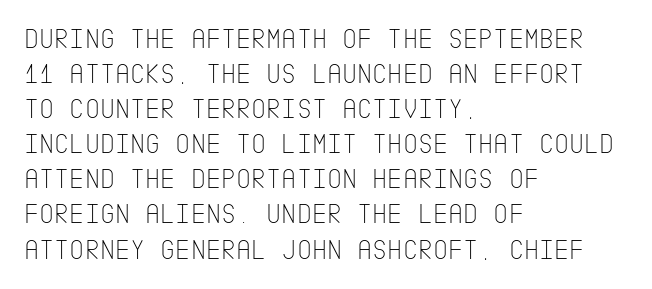
The image shows 29 px thin, condensed sans-serif type, upright; set left-aligned, line spacing 1.21x, normal letter spacing, not underlined; low stroke contrast and a large x-height.
